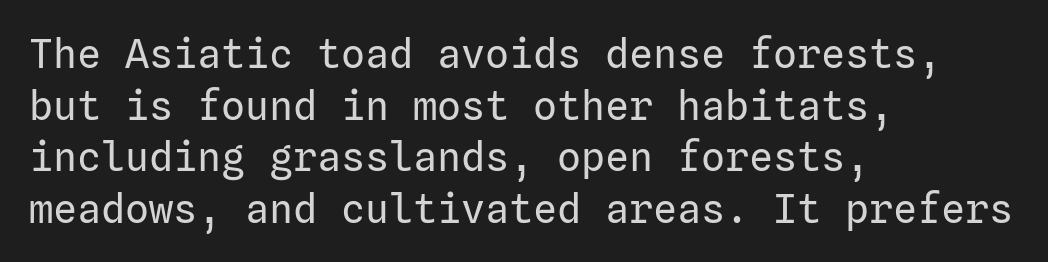
Q: Is the text bold? A: No.
Q: Is the text italic (slanted)? A: No, it is upright.
Q: Is the typeface a serif or a sans-serif typeface? A: Sans-serif.
Q: Is the text underlined? A: No.
Q: How is the paragraph aligned? A: Left-aligned.
Q: Is the spacing between letters normal or unusually wide? A: Normal.
Q: Is the spacing between lines tight, normal or loose? A: Normal.
Q: Width (condensed, normal, or wide)? A: Normal.
Q: Stroke contrast? A: Low.
Q: x-height? A: Medium.
